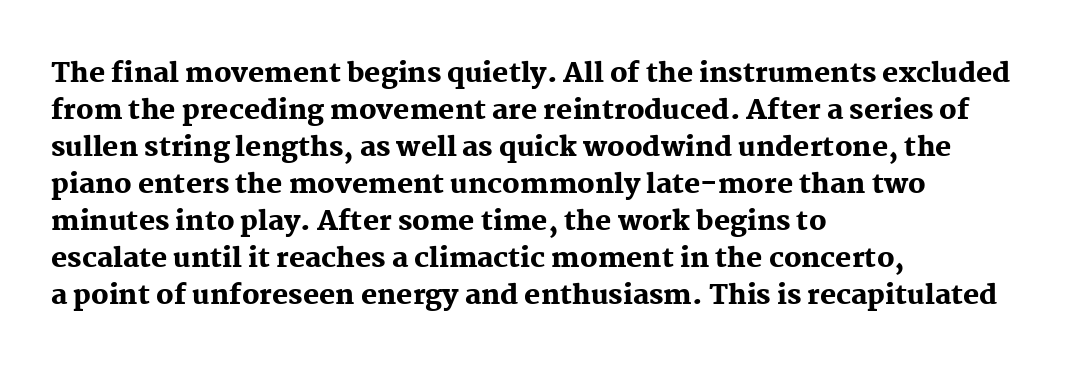
The image shows 27 px bold type, upright; set left-aligned, normal line spacing (1.37x), normal letter spacing, not underlined.
